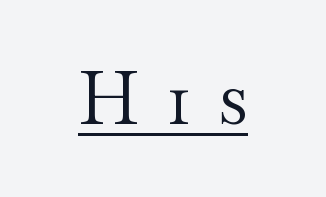
{"serif": "yes", "italic": "no", "bold": "no", "weight": "regular", "width": "wide", "stroke_contrast": "medium", "x_height": "small", "monospaced": "no", "underline": "yes", "letter_spacing": "wide", "letter_spacing_em": 0.39, "glyph_px": 73}
